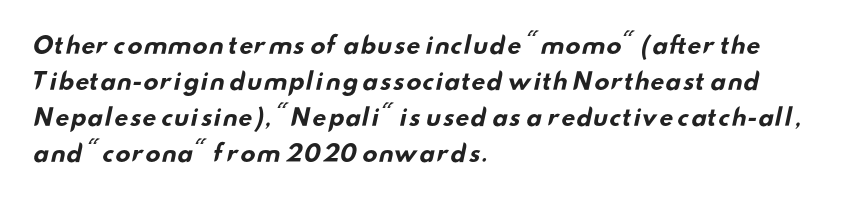
The image shows 23 px bold type; set left-aligned, normal line spacing (1.56x), normal letter spacing, not underlined.
